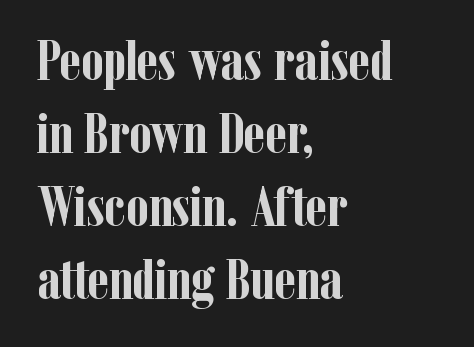
One glance says typical: line gaps are just what's usual. Check the space under the baseline: it is left empty. This is roman type, the default non-slanted kind. Unlike a clean sans, this face finishes its strokes with serifs. Each letter keeps its own natural width here, so spacing adapts to shape.
